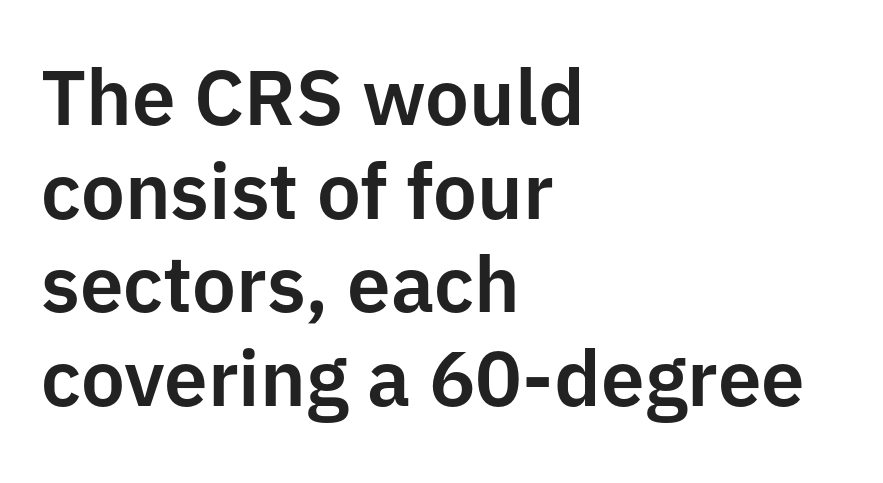
Observe the ordinary spacing: letters are neighbours, not strangers. Type style note: lacks serifs. Looks like regular typesetting: each glyph gets only the width it needs. Casual observation: everything's shoved over to the left.
